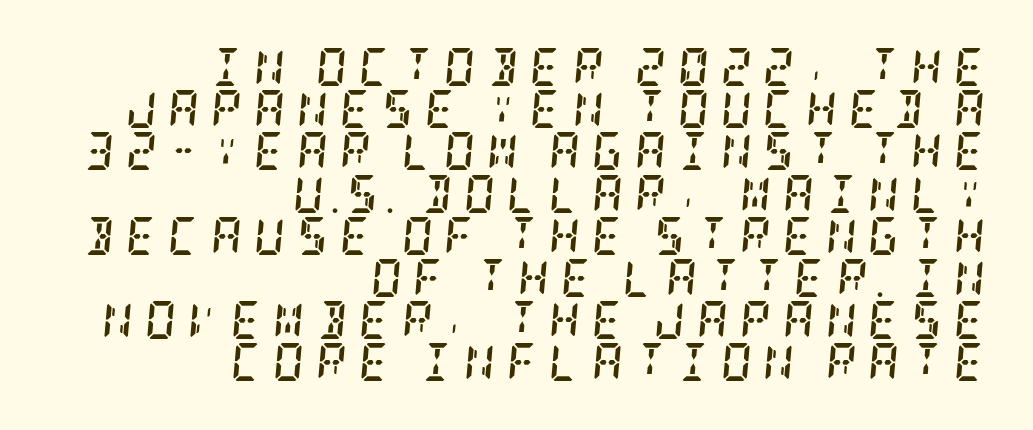
Q: Is the text bold? A: Yes.
Q: Is the text italic (slanted)? A: Yes, it leans right by about 5 degrees.
Q: Is the typeface a serif or a sans-serif typeface? A: Serif.
Q: Is the text underlined? A: No.
Q: How is the paragraph aligned? A: Right-aligned.
Q: Is the spacing between letters normal or unusually wide? A: Unusually wide.
Q: Is the spacing between lines tight, normal or loose? A: Tight.
Q: Width (condensed, normal, or wide)? A: Condensed.
Q: Stroke contrast? A: Low.
Q: x-height? A: Large.
